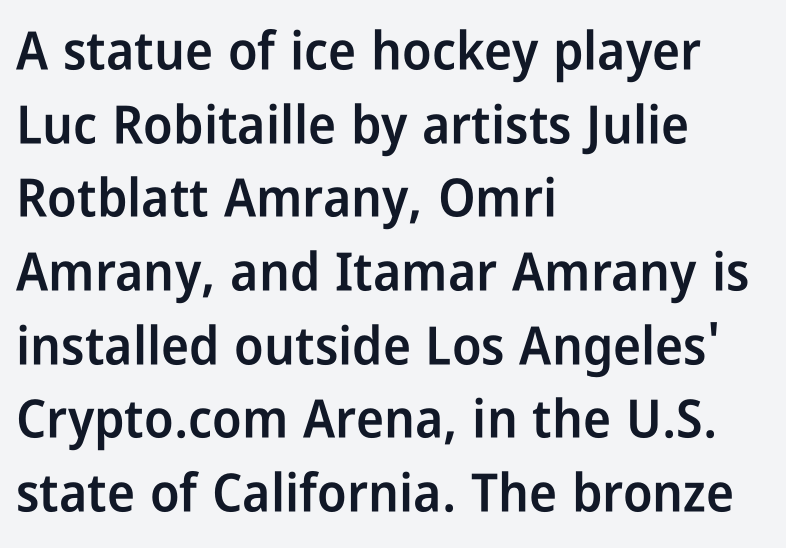
The image shows 53 px semibold, condensed sans-serif type, upright; set left-aligned, normal line spacing (1.39x), normal letter spacing, not underlined; low stroke contrast and a medium x-height.
